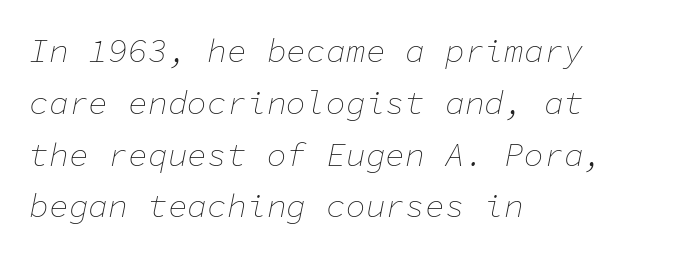
The weight would be labelled regular, book, light, or lighter still. Think of a typewriter: that constant character pitch is what you see here. The specimen reads as italic at a glance. The letters sit at their default tracking, neither squeezed nor spread.
